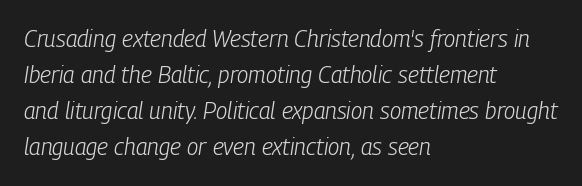
{"italic": "yes", "lean": "right", "slant_degrees": 9, "bold": "no", "underline": "no", "align": "left", "line_spacing": "normal", "line_spacing_ratio": 1.57, "letter_spacing": "normal", "letter_spacing_em": 0.0, "glyph_px": 23}
